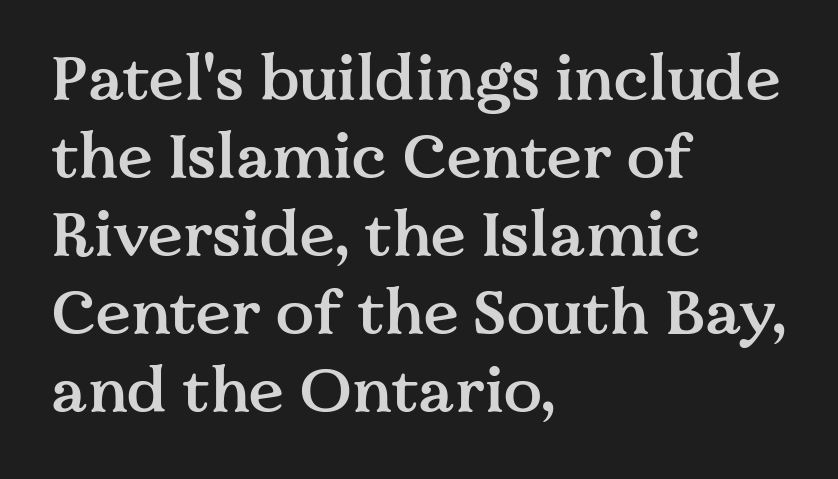
{"serif": "yes", "italic": "no", "bold": "semi", "weight": "semibold", "width": "normal", "stroke_contrast": "medium", "x_height": "medium", "monospaced": "no", "underline": "no", "align": "left", "line_spacing_ratio": 1.24, "letter_spacing": "normal", "letter_spacing_em": 0.0, "glyph_px": 63}
